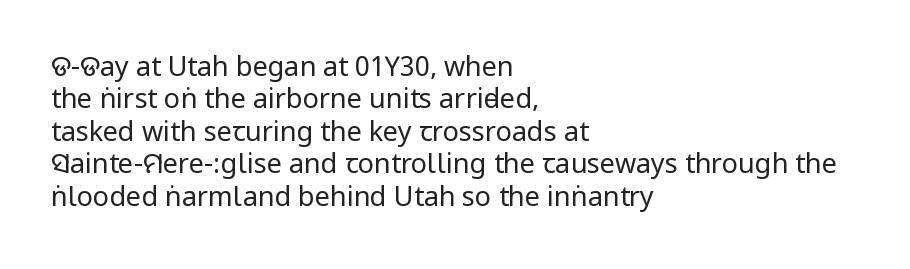
{"italic": "no", "bold": "no", "underline": "no", "align": "left", "line_spacing_ratio": 1.2, "letter_spacing": "normal", "letter_spacing_em": 0.0, "glyph_px": 27}
